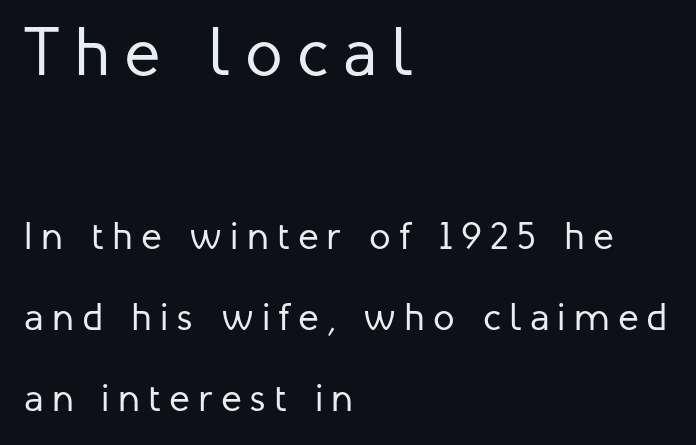
The image shows 68 px regular-weight sans-serif type, upright; set left-aligned, loose line spacing (2.07x), unusually wide letter spacing (+0.21 em), not underlined; the first (top) block is 1.74x larger; low stroke contrast and a medium x-height.
